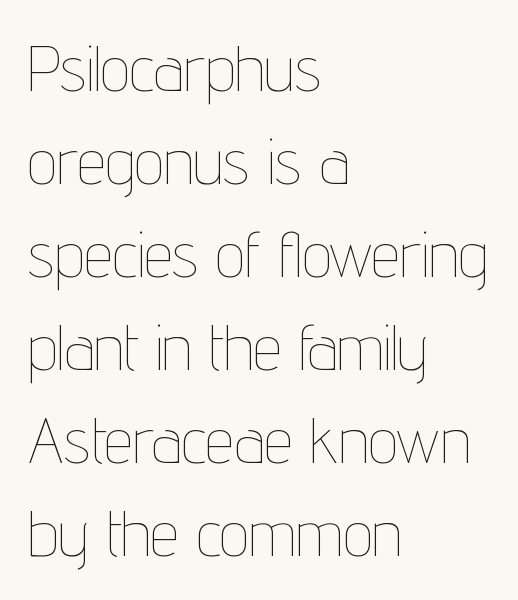
{"italic": "no", "bold": "no", "weight": "thin", "width": "condensed", "stroke_contrast": "low", "x_height": "medium", "monospaced": "no", "underline": "no", "align": "left", "line_spacing": "normal", "line_spacing_ratio": 1.43, "letter_spacing": "normal", "letter_spacing_em": 0.0, "glyph_px": 65}
